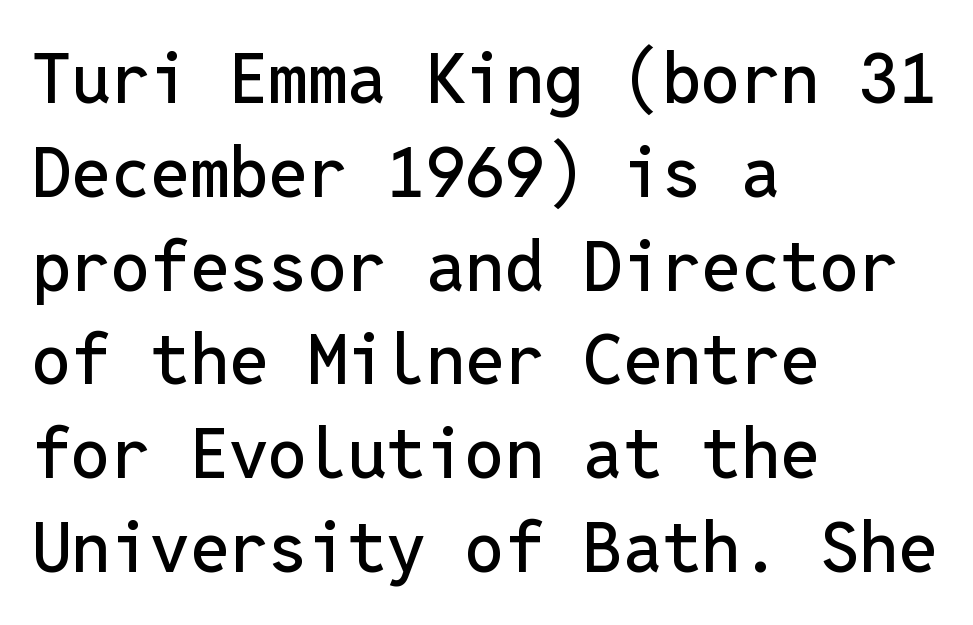
The image shows 70 px sans-serif type, upright, monospaced; set left-aligned, normal line spacing (1.34x), normal letter spacing, not underlined; low stroke contrast and a medium x-height.
